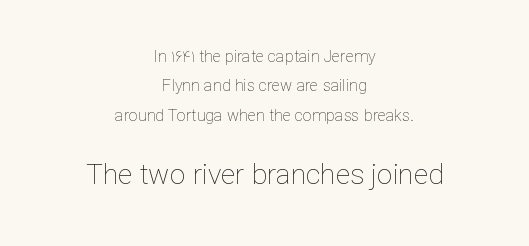
{"italic": "no", "bold": "no", "weight": "thin", "width": "normal", "stroke_contrast": "low", "x_height": "medium", "monospaced": "no", "underline": "no", "align": "center", "line_spacing_ratio": 1.83, "letter_spacing": "normal", "letter_spacing_em": 0.0, "larger_block": "second", "size_ratio": 1.75, "glyph_px": 28}
